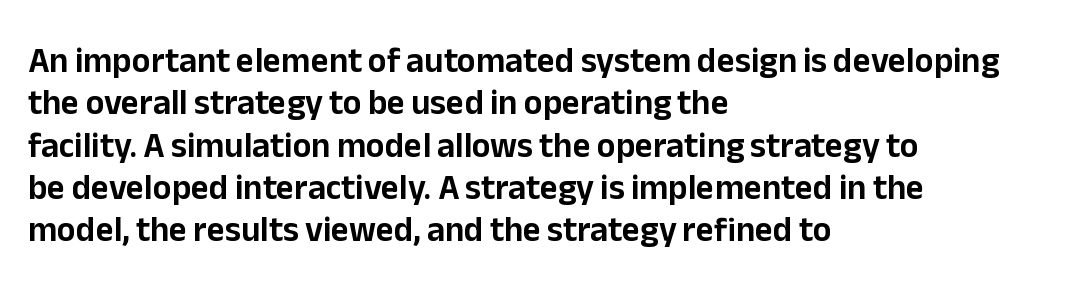
The strip under each line holds only bare page. Characters follow at the spacing the type designer built in. This rendering employs a face without finishing strokes, i.e., a sans-serif. Each line starts at the same left margin while the right side varies. Posture: vertical.
